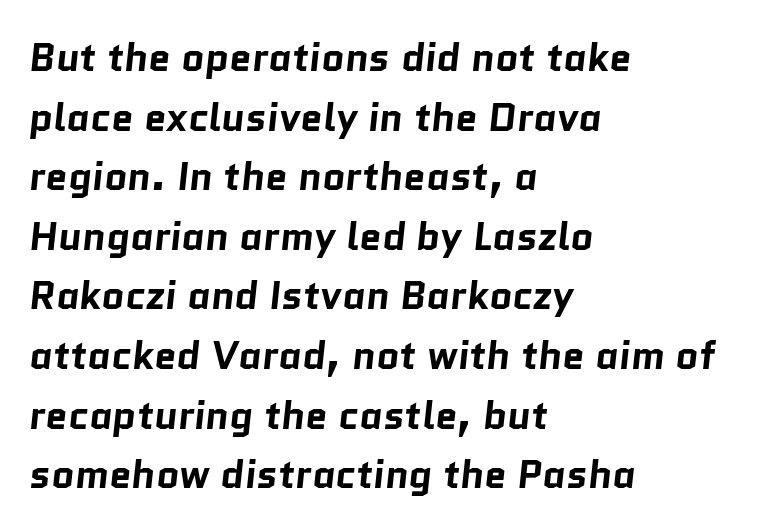
The image shows 40 px bold sans-serif type; set left-aligned, normal line spacing (1.49x), normal letter spacing, not underlined; low stroke contrast and a medium x-height.
